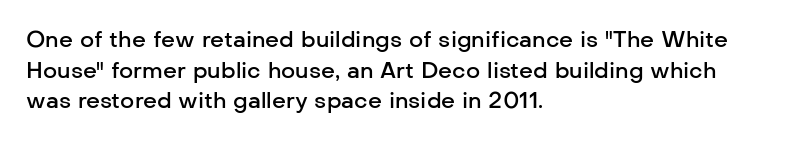
When letters stand straight like this, we call the style roman or upright. The space beneath each line is pristine and unruled. Horizontal alignment here is leftward, the default for most running prose. The gaps between neighbouring characters are ordinary and unremarkable. Students, this is semibold: more ink than regular, less than bold.
